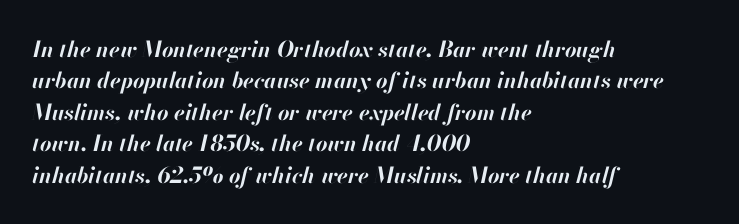
{"italic": "yes", "lean": "right", "slant_degrees": 13, "bold": "yes", "underline": "no", "align": "left", "line_spacing": "normal", "line_spacing_ratio": 1.43, "letter_spacing": "normal", "letter_spacing_em": 0.0, "glyph_px": 22}
